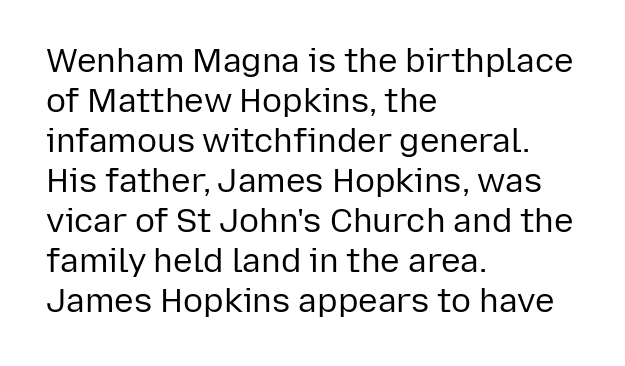
The image shows 33 px regular-weight sans-serif type, upright; set left-aligned, line spacing 1.21x, normal letter spacing, not underlined; low stroke contrast and a medium x-height.
